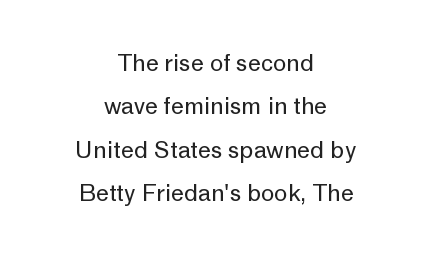
Q: Is the text bold? A: No.
Q: Is the text italic (slanted)? A: No, it is upright.
Q: Is the text underlined? A: No.
Q: How is the paragraph aligned? A: Centered.
Q: Is the spacing between letters normal or unusually wide? A: Normal.
